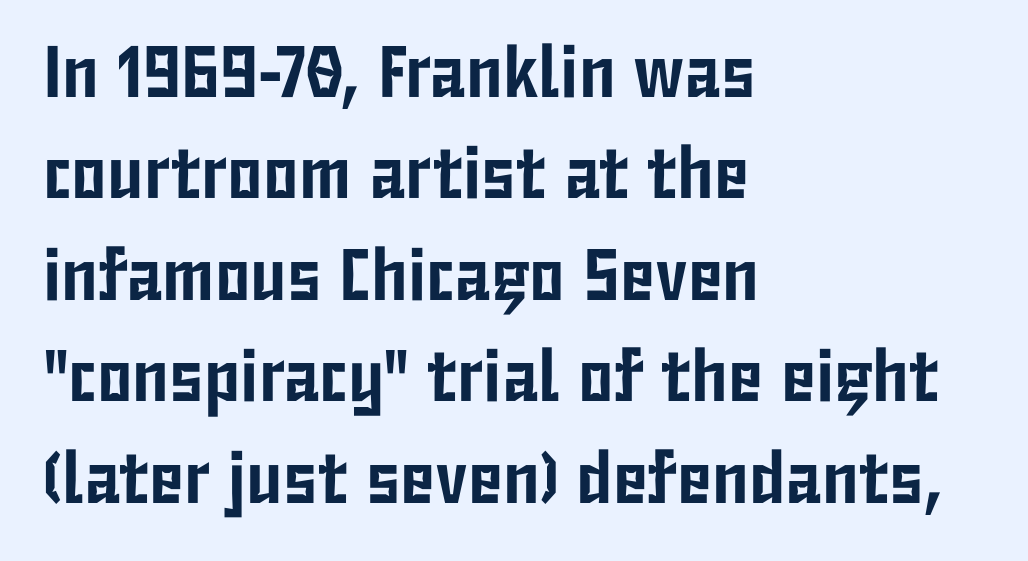
Q: Is the text italic (slanted)? A: No, it is upright.
Q: Is the typeface a serif or a sans-serif typeface? A: Sans-serif.
Q: Is the text underlined? A: No.
Q: How is the paragraph aligned? A: Left-aligned.
Q: Is the spacing between letters normal or unusually wide? A: Normal.
Q: Is the spacing between lines tight, normal or loose? A: Normal.
Q: Width (condensed, normal, or wide)? A: Condensed.
Q: Stroke contrast? A: Low.
Q: x-height? A: Medium.
Q: Monospaced? A: No.
